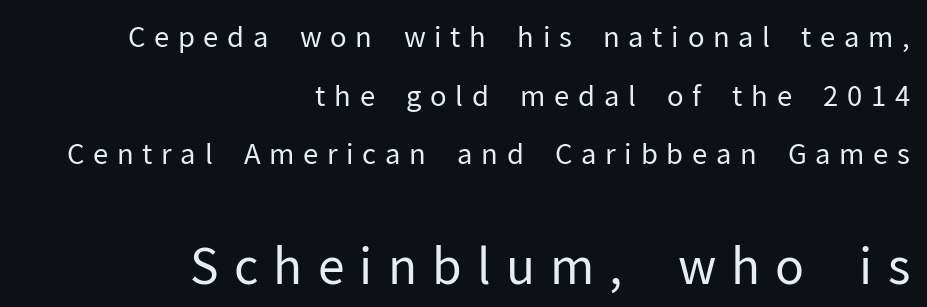
{"serif": "no", "italic": "no", "bold": "no", "weight": "regular", "width": "normal", "stroke_contrast": "low", "x_height": "medium", "monospaced": "no", "underline": "no", "align": "right", "line_spacing": "loose", "line_spacing_ratio": 2.09, "letter_spacing": "wide", "letter_spacing_em": 0.31, "larger_block": "second", "size_ratio": 1.75, "glyph_px": 49}
